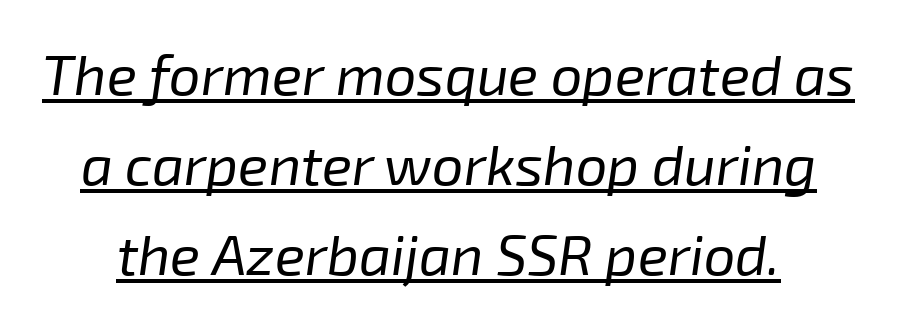
The image shows 56 px regular-weight type, italic (leaning right); set normal line spacing (1.61x), normal letter spacing, underlined; low stroke contrast and a medium x-height.
